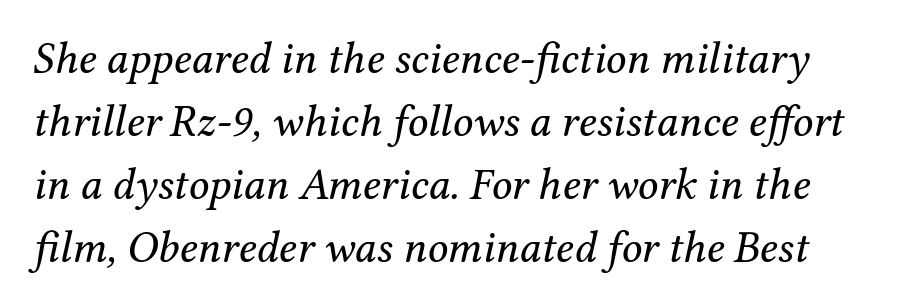
The image shows 45 px regular-weight serif type, italic (leaning right); set normal line spacing (1.4x), normal letter spacing, not underlined; medium stroke contrast and a medium x-height.
